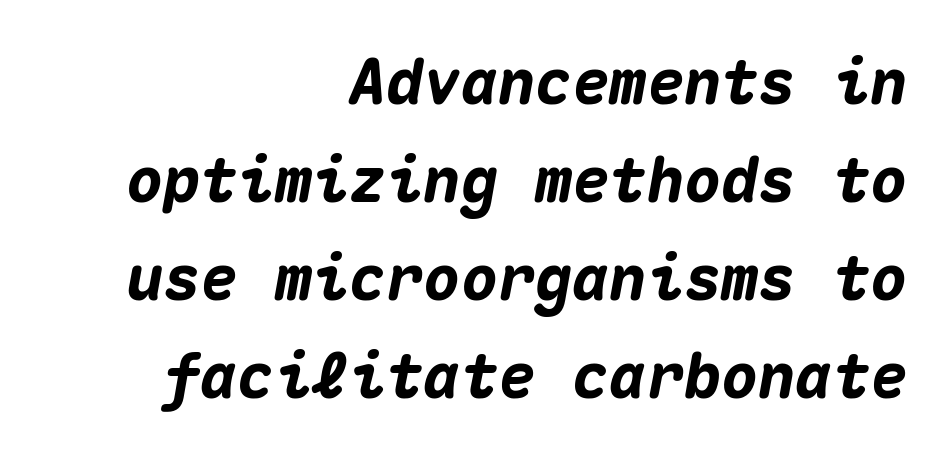
{"italic": "yes", "lean": "right", "slant_degrees": 10, "bold": "yes", "weight": "heavy", "width": "normal", "stroke_contrast": "medium", "x_height": "medium", "monospaced": "yes", "underline": "no", "align": "right", "line_spacing": "normal", "line_spacing_ratio": 1.58, "letter_spacing": "normal", "letter_spacing_em": 0.0, "glyph_px": 62}
